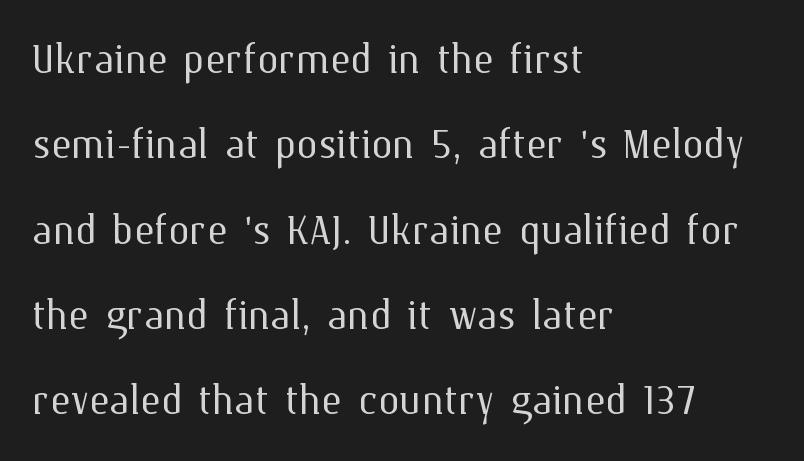
{"italic": "no", "bold": "no", "weight": "light", "width": "normal", "stroke_contrast": "medium", "x_height": "medium", "monospaced": "no", "underline": "no", "align": "left", "line_spacing": "normal", "line_spacing_ratio": 1.58, "letter_spacing": "normal", "letter_spacing_em": 0.0, "glyph_px": 54}
